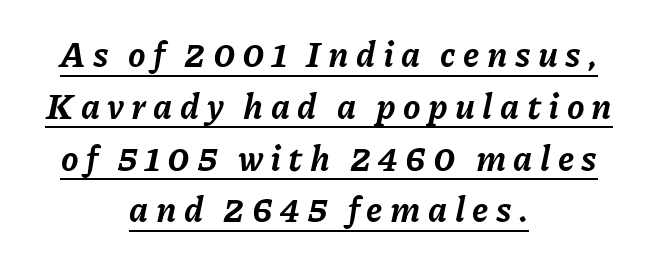
Q: Is the text bold? A: Yes.
Q: Is the text italic (slanted)? A: Yes, it leans right by about 11 degrees.
Q: Is the text underlined? A: Yes.
Q: How is the paragraph aligned? A: Centered.
Q: Is the spacing between letters normal or unusually wide? A: Unusually wide.
Q: Is the spacing between lines tight, normal or loose? A: Normal.
Q: Width (condensed, normal, or wide)? A: Normal.
Q: Stroke contrast? A: Low.
Q: x-height? A: Medium.
Q: Monospaced? A: No.
